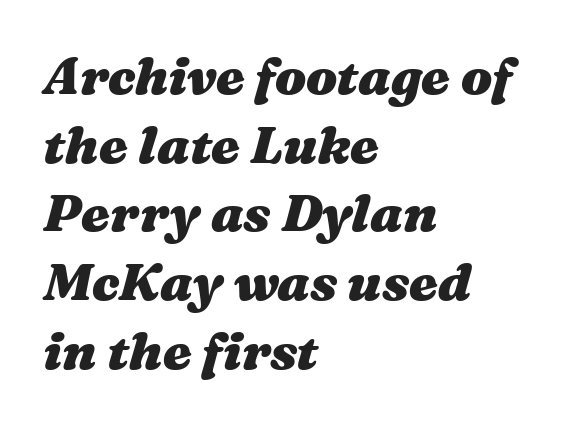
Every character sits at an angle, as italics do. Vertically, the passage feels balanced, rows spaced as you'd expect. Do the characters align in a grid? No, the font is proportional. The glyphs have the mass of a bold cut. The line texture is even and compact thanks to regular tracking.
